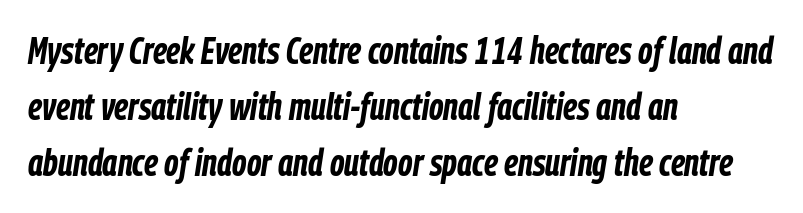
Q: Is the text bold? A: Yes.
Q: Is the text italic (slanted)? A: Yes, it leans right by about 9 degrees.
Q: Is the text underlined? A: No.
Q: How is the paragraph aligned? A: Left-aligned.
Q: Is the spacing between letters normal or unusually wide? A: Normal.
Q: Is the spacing between lines tight, normal or loose? A: Normal.
Q: Width (condensed, normal, or wide)? A: Condensed.
Q: Stroke contrast? A: Low.
Q: x-height? A: Medium.
Q: Monospaced? A: No.
